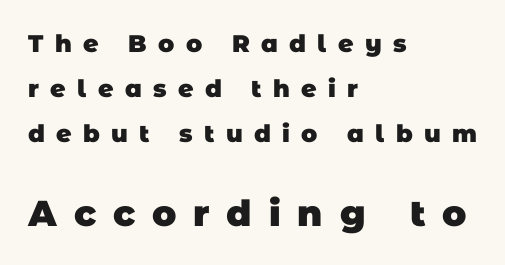
Q: Is the text bold? A: Yes.
Q: Is the typeface a serif or a sans-serif typeface? A: Sans-serif.
Q: Is the text underlined? A: No.
Q: How is the paragraph aligned? A: Left-aligned.
Q: Is the spacing between letters normal or unusually wide? A: Unusually wide.
Q: Which block of text is set in a larger size, the first (top) or the second (bottom)? A: The second (bottom) one.
Q: Width (condensed, normal, or wide)? A: Normal.
Q: Stroke contrast? A: Low.
Q: x-height? A: Large.
Q: Monospaced? A: No.
